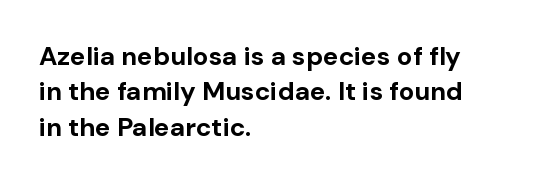
The image shows 26 px bold type, upright; set left-aligned, normal line spacing (1.36x), normal letter spacing, not underlined.
